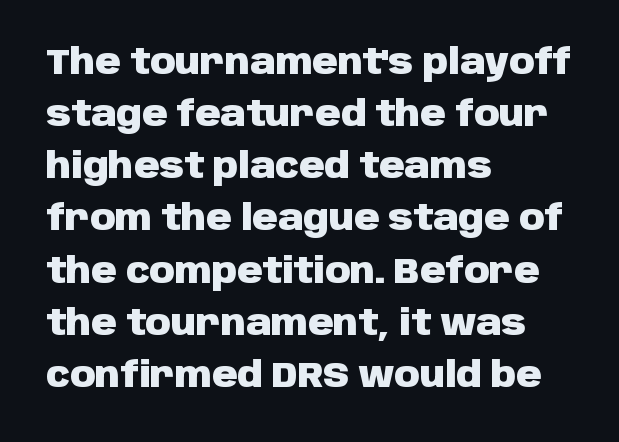
Posture: vertical. Anything drawn beneath the words? Only blank space. Stroke thickness is high; the sample reads as a true bold. Students, observe: this is what conventionally led text looks like. This sample has the flowing, uneven cadence of proportional lettering.
